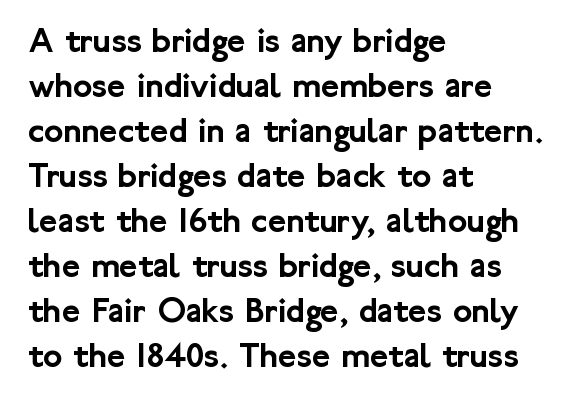
These lines keep a tight, regular rhythm from letter to letter. These lines sit exactly where default settings would place them. The text was rendered using a sans face with plain stroke endings. The font's upright variant was chosen for this text. Is this a fixed-width face? No — the glyphs have proportional, varying widths. The paragraph has a hard left edge and a soft right edge.
